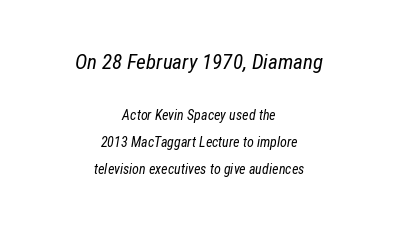
The image shows 21 px text type, italic (leaning right); set centered, loose line spacing (1.94x), normal letter spacing, not underlined; the first (top) block is 1.5x larger.
